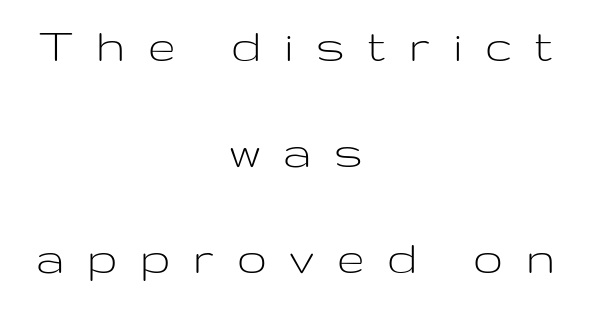
{"serif": "no", "italic": "no", "bold": "no", "weight": "light", "width": "wide", "stroke_contrast": "low", "x_height": "medium", "monospaced": "no", "underline": "no", "align": "center", "line_spacing": "loose", "line_spacing_ratio": 2.08, "letter_spacing": "wide", "letter_spacing_em": 0.48, "glyph_px": 51}
